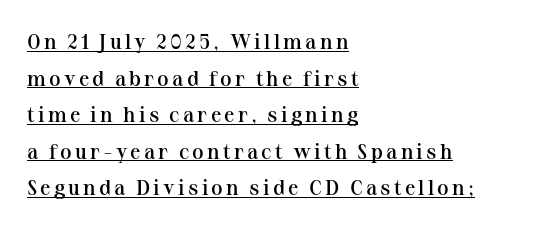
Look at the stroke-to-counter ratio: somewhat heavy, a semibold. This is the regular roman posture of the typeface. Notice how the passage keeps a crisp vertical edge on the left only. Somebody hit Ctrl+U on this one — the words are underlined.
